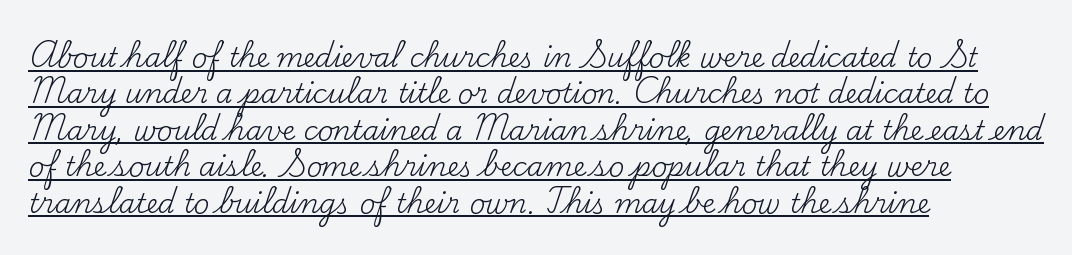
Q: Is the text bold? A: No.
Q: Is the text italic (slanted)? A: Yes.
Q: Is the text underlined? A: Yes.
Q: How is the paragraph aligned? A: Left-aligned.
Q: Is the spacing between letters normal or unusually wide? A: Normal.
Q: Is the spacing between lines tight, normal or loose? A: Normal.
